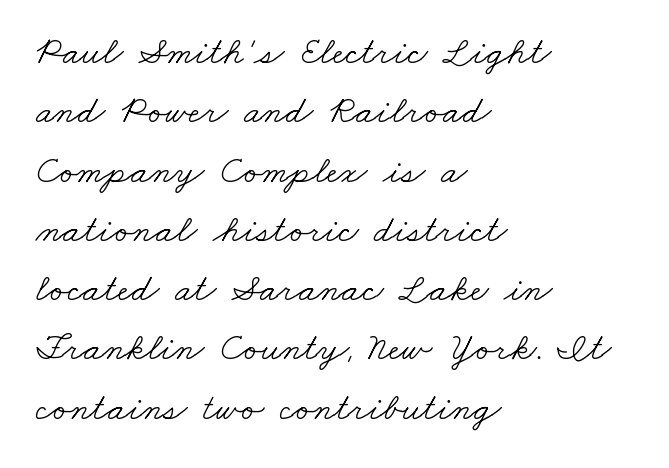
{"serif": "yes", "bold": "no", "weight": "light", "width": "wide", "stroke_contrast": "low", "x_height": "small", "monospaced": "no", "underline": "no", "align": "left", "line_spacing": "normal", "line_spacing_ratio": 1.52, "letter_spacing": "normal", "letter_spacing_em": 0.0, "glyph_px": 39}
